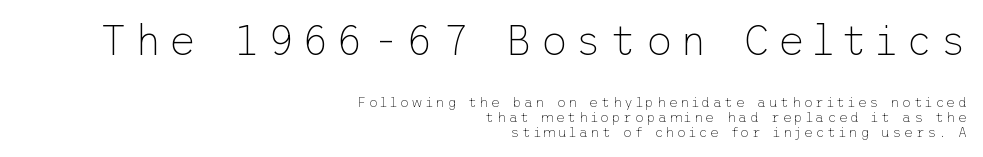
{"serif": "no", "italic": "no", "bold": "no", "weight": "thin", "width": "normal", "stroke_contrast": "low", "x_height": "medium", "underline": "no", "align": "right", "line_spacing": "tight", "line_spacing_ratio": 1.06, "larger_block": "first", "size_ratio": 3.0, "glyph_px": 42}
